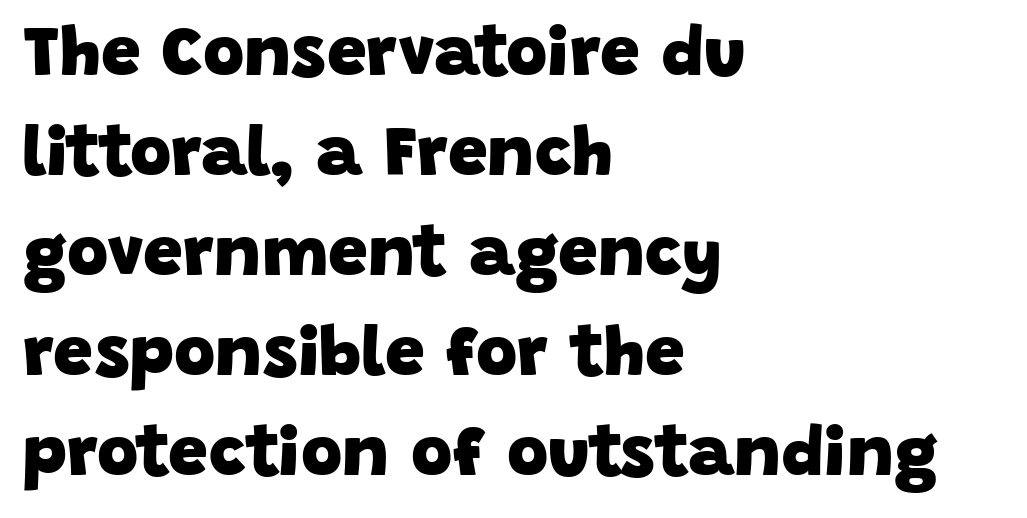
{"serif": "no", "bold": "yes", "weight": "heavy", "width": "normal", "stroke_contrast": "low", "x_height": "large", "monospaced": "no", "underline": "no", "align": "left", "line_spacing": "normal", "line_spacing_ratio": 1.41, "letter_spacing": "normal", "letter_spacing_em": 0.0, "glyph_px": 71}
